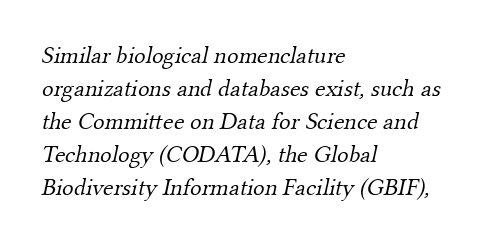
Q: Is the text bold? A: No.
Q: Is the text underlined? A: No.
Q: How is the paragraph aligned? A: Left-aligned.
Q: Is the spacing between letters normal or unusually wide? A: Normal.
Q: Is the spacing between lines tight, normal or loose? A: Normal.
